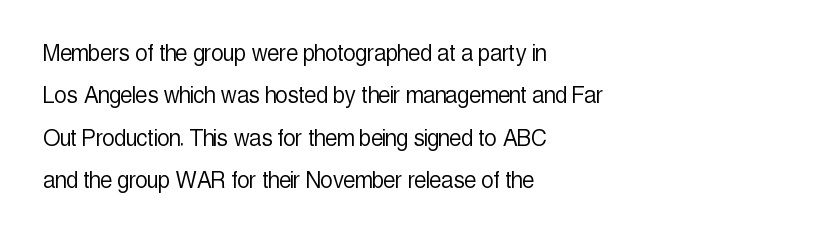
Q: Is the text bold? A: No.
Q: Is the text italic (slanted)? A: No, it is upright.
Q: Is the text underlined? A: No.
Q: How is the paragraph aligned? A: Left-aligned.
Q: Is the spacing between letters normal or unusually wide? A: Normal.
Q: Is the spacing between lines tight, normal or loose? A: Normal.
